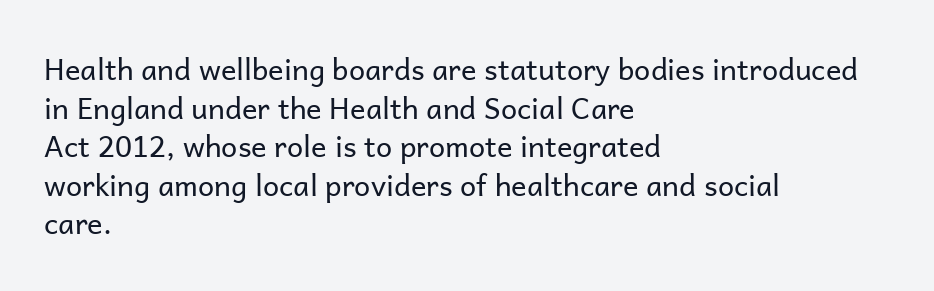
The image shows 29 px regular-weight sans-serif type, upright; set left-aligned, normal line spacing (1.33x), normal letter spacing, not underlined; low stroke contrast and a medium x-height.
